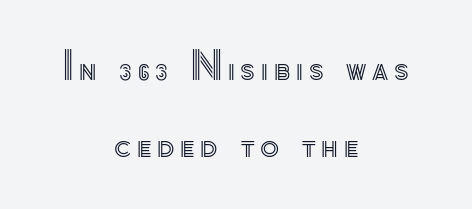
The image shows 39 px text type, upright; set centered, loose line spacing (1.97x), not underlined; a small x-height.
